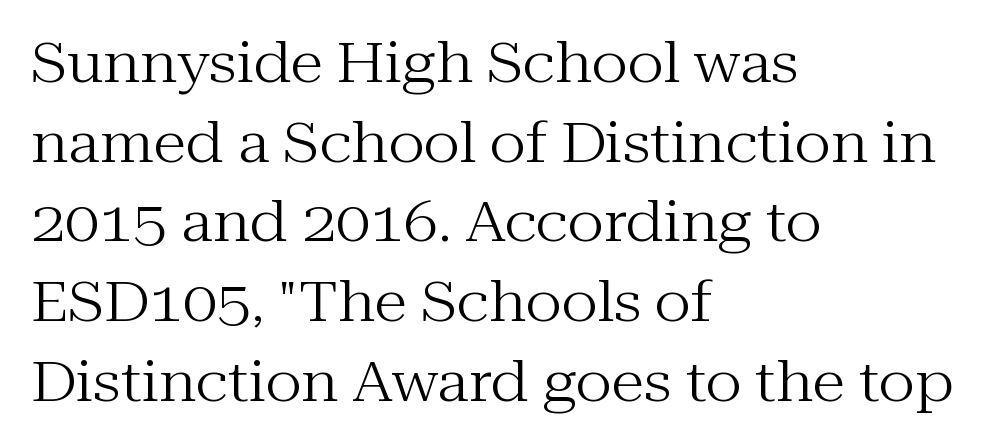
The image shows 55 px regular-weight serif type, upright; set left-aligned, normal line spacing (1.45x), normal letter spacing, not underlined; medium stroke contrast and a medium x-height.
